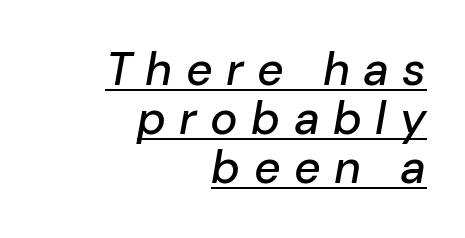
You could barely slide anything between these rows. Here the designer chose a conventional face with non-uniform glyph widths. The words here are underlined. Does the lettering tilt? It does — this is italic.
